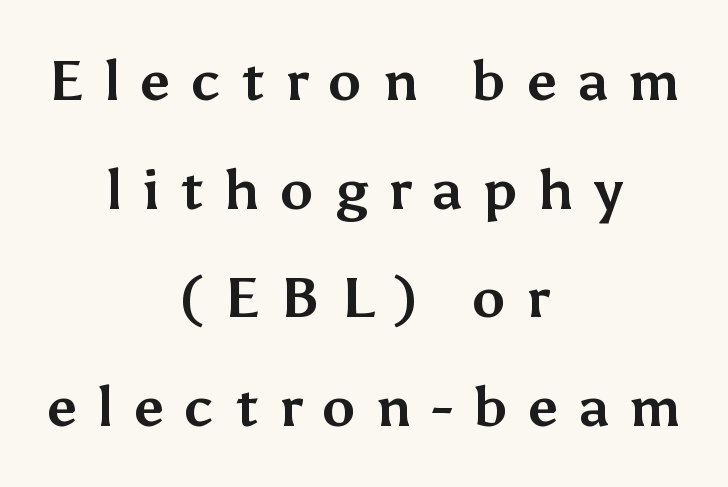
The image shows 56 px bold sans-serif type, upright; set centered, loose line spacing (1.94x), unusually wide letter spacing (+0.36 em), not underlined; medium stroke contrast and a medium x-height.
